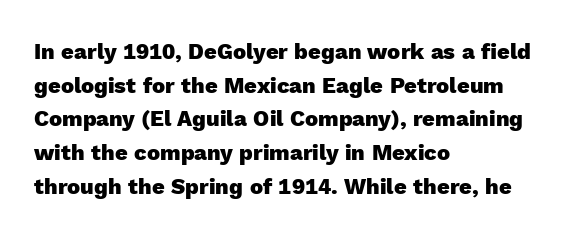
Q: Is the text bold? A: Yes.
Q: Is the text italic (slanted)? A: No, it is upright.
Q: Is the text underlined? A: No.
Q: How is the paragraph aligned? A: Left-aligned.
Q: Is the spacing between letters normal or unusually wide? A: Normal.
Q: Is the spacing between lines tight, normal or loose? A: Normal.
